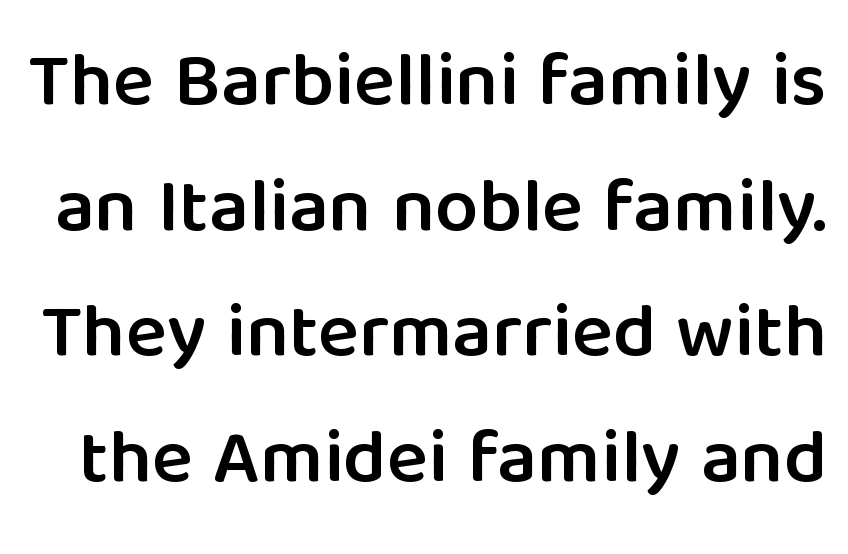
Stroke thickness is moderately raised; the sample reads as semibold. Standard letterfit; no display-style spreading of the glyphs. The space between consecutive lines is moderate. Note: no serifs on the glyphs. The lettering stays uniformly vertical, giving the passage a roman look.
